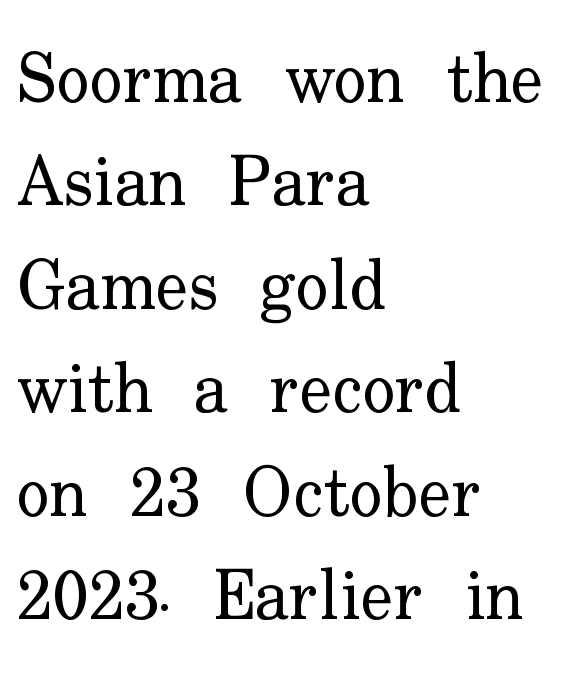
{"serif": "yes", "italic": "no", "bold": "no", "weight": "regular", "width": "normal", "stroke_contrast": "low", "x_height": "small", "monospaced": "no", "underline": "no", "align": "left", "line_spacing": "normal", "line_spacing_ratio": 1.5, "letter_spacing": "normal", "letter_spacing_em": 0.0, "glyph_px": 69}
